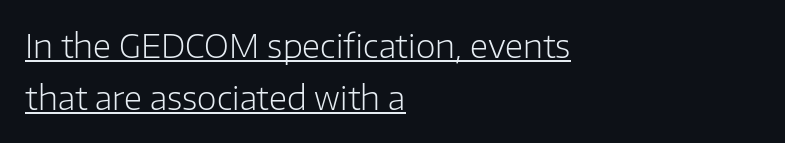
Line starts are locked; line ends wander. The vertical gap from one line to the next is medium. Typographically, this falls in the sans-serif category. Italic: no, the glyphs are upright roman.
